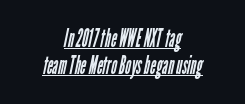
The leading is snug, giving the passage a crowded texture. Teacher's note: observe the equal gaps on both sides — that is centered alignment. Counters stay open thanks to moderate or lighter strokes. The horizontal fit of the characters is conventional and even. What decoration does the sample have? An underline.
